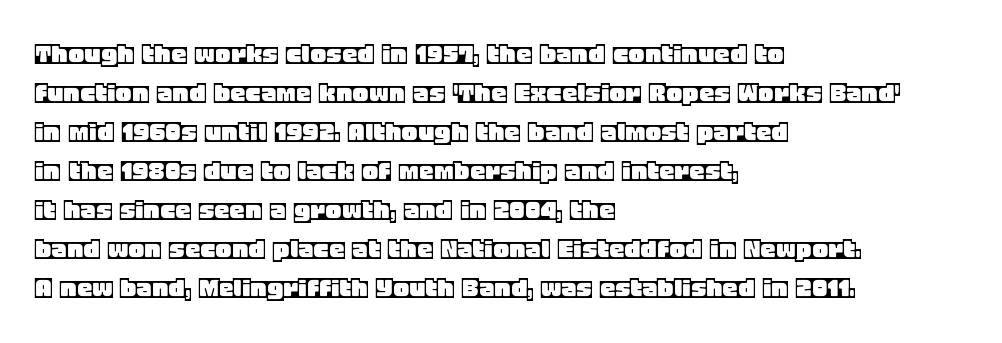
The image shows 31 px text type, upright; set left-aligned, normal line spacing (1.26x), normal letter spacing, not underlined; a large x-height.
